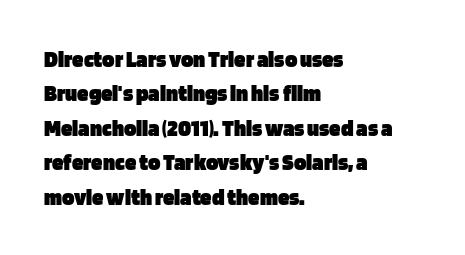
{"italic": "no", "bold": "yes", "underline": "no", "align": "left", "line_spacing": "normal", "line_spacing_ratio": 1.5, "letter_spacing": "normal", "letter_spacing_em": 0.0, "glyph_px": 23}
